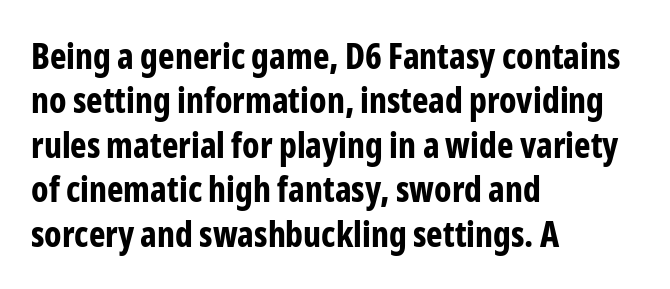
Q: Is the text bold? A: Yes.
Q: Is the text italic (slanted)? A: No, it is upright.
Q: Is the typeface a serif or a sans-serif typeface? A: Sans-serif.
Q: Is the text underlined? A: No.
Q: How is the paragraph aligned? A: Left-aligned.
Q: Is the spacing between letters normal or unusually wide? A: Normal.
Q: Is the spacing between lines tight, normal or loose? A: Normal.
Q: Width (condensed, normal, or wide)? A: Condensed.
Q: Stroke contrast? A: Low.
Q: x-height? A: Medium.
Q: Monospaced? A: No.
